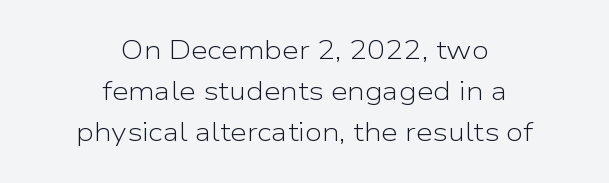
{"italic": "no", "bold": "no", "underline": "no", "align": "center", "line_spacing": "normal", "line_spacing_ratio": 1.52, "letter_spacing": "normal", "letter_spacing_em": 0.0, "glyph_px": 27}
